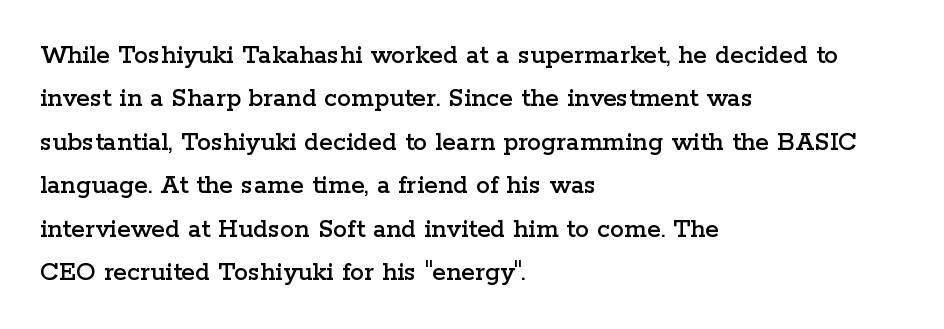
The image shows 28 px wide serif type, upright; set left-aligned, normal line spacing (1.55x), normal letter spacing, not underlined; low stroke contrast and a medium x-height.
